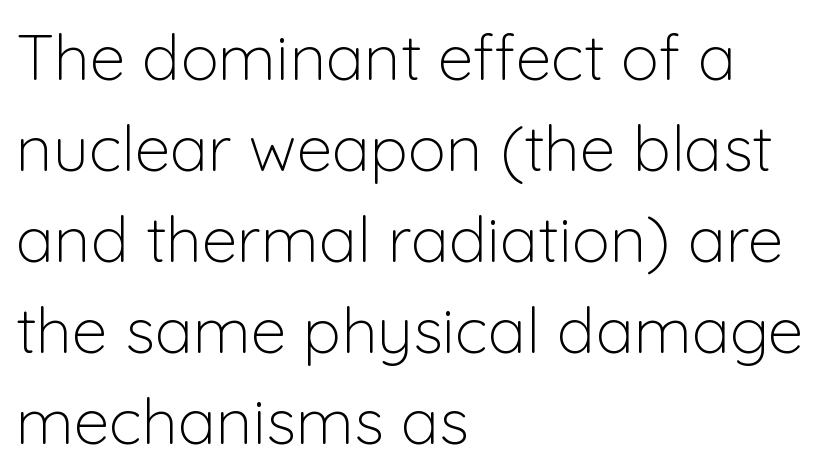
The rendering shows plain stroke endings on the letterforms — a sans-serif design. The foot of each line stays bare and open. Compared with a typical body face, this is equally light or lighter still. Unlike italic type, these characters show no tilt at all. Vertically, the passage feels balanced, rows spaced as you'd expect.
